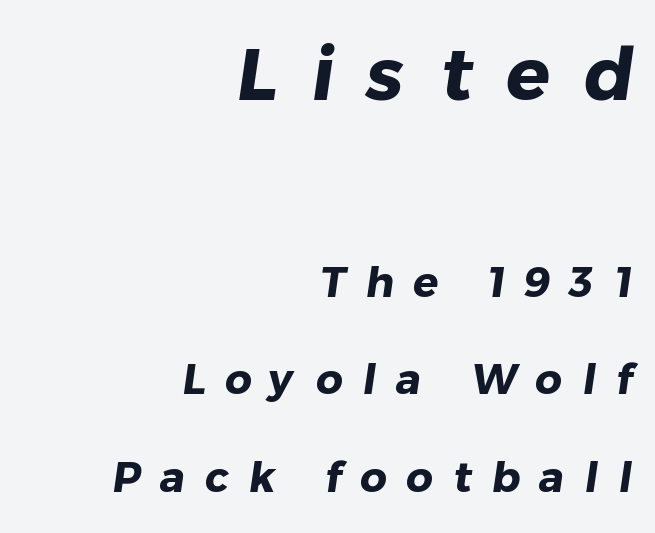
Q: Is the text bold? A: Yes.
Q: Is the typeface a serif or a sans-serif typeface? A: Sans-serif.
Q: Is the text underlined? A: No.
Q: How is the paragraph aligned? A: Right-aligned.
Q: Is the spacing between letters normal or unusually wide? A: Unusually wide.
Q: Is the spacing between lines tight, normal or loose? A: Loose.
Q: Which block of text is set in a larger size, the first (top) or the second (bottom)? A: The first (top) one.
Q: Width (condensed, normal, or wide)? A: Normal.
Q: Stroke contrast? A: Low.
Q: x-height? A: Medium.
Q: Monospaced? A: No.
